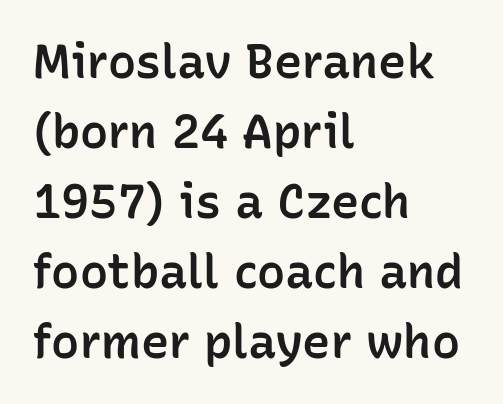
Q: Is the text bold? A: Semi-bold.
Q: Is the text italic (slanted)? A: No, it is upright.
Q: Is the typeface a serif or a sans-serif typeface? A: Sans-serif.
Q: Is the text underlined? A: No.
Q: How is the paragraph aligned? A: Left-aligned.
Q: Is the spacing between letters normal or unusually wide? A: Normal.
Q: Is the spacing between lines tight, normal or loose? A: Normal.
Q: Width (condensed, normal, or wide)? A: Normal.
Q: Stroke contrast? A: Low.
Q: x-height? A: Medium.
Q: Monospaced? A: No.
